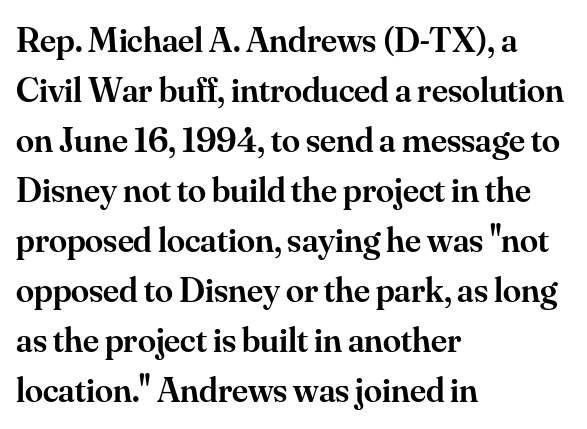
The image shows 36 px semibold serif type, upright; set left-aligned, normal line spacing (1.39x), normal letter spacing, not underlined; medium stroke contrast and a small x-height.
